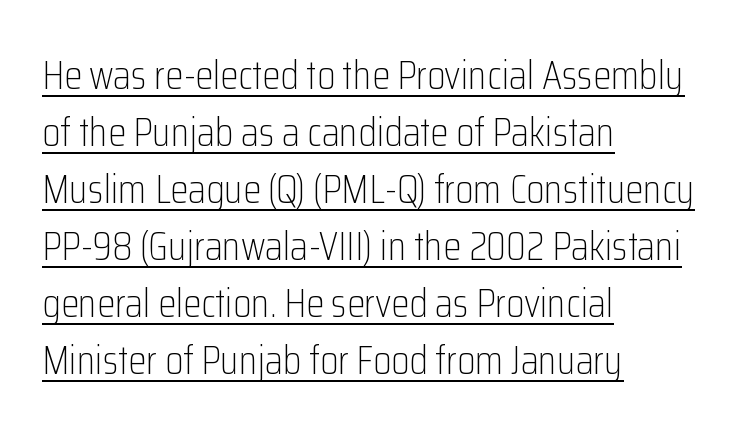
What kind of face is this? One without serifs — a sans. Is this a fixed-width face? No — the glyphs have proportional, varying widths. The characters are drawn with everyday or finer stroke widths. Left-aligned paragraph, ragged on the right.
